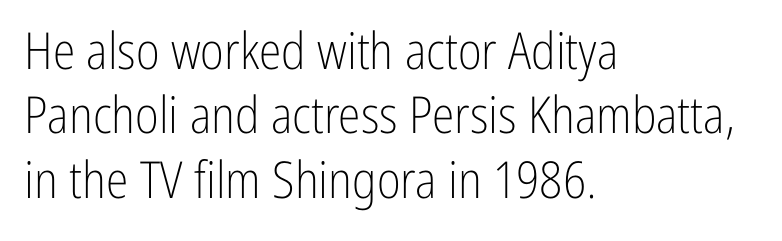
In terms of letterspacing, this is plain default setting. These lines are rendered in a variable-pitch font. Underlining? Definitely not there. A typesetter would label this face a sans. If you measured baseline to baseline, you'd find a middling distance. Stroke mass is kept to a normal reading level or below.
